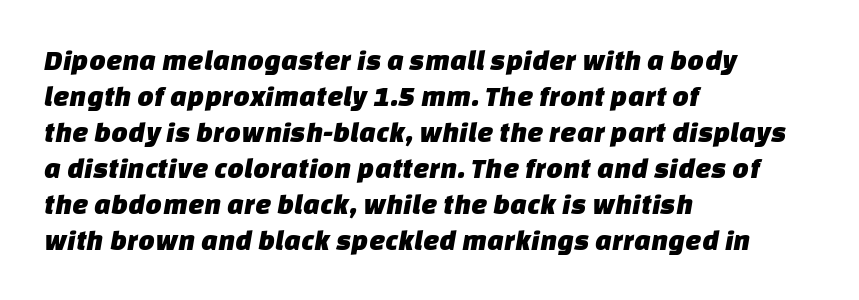
{"serif": "no", "width": "normal", "stroke_contrast": "low", "x_height": "large", "monospaced": "no", "underline": "no", "align": "left", "line_spacing_ratio": 1.24, "letter_spacing": "normal", "letter_spacing_em": 0.0, "glyph_px": 29}
